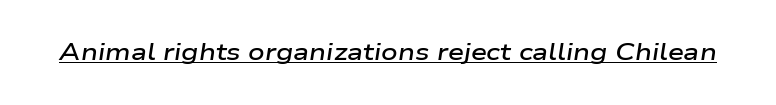
This sample uses an oblique cut, with every glyph tilted off the vertical. The rendering uses a semibold face; strokes are thickened but not to full bold. The letterforms sit shoulder to shoulder at normal distance. Like a heading marked for emphasis, these lines bear an underscore.
